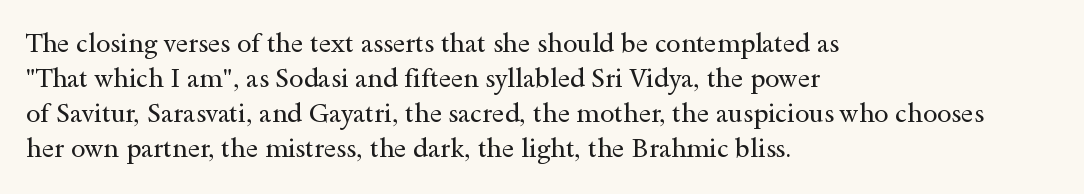
The image shows 26 px text type, upright; set left-aligned, normal line spacing (1.34x), normal letter spacing, not underlined.
